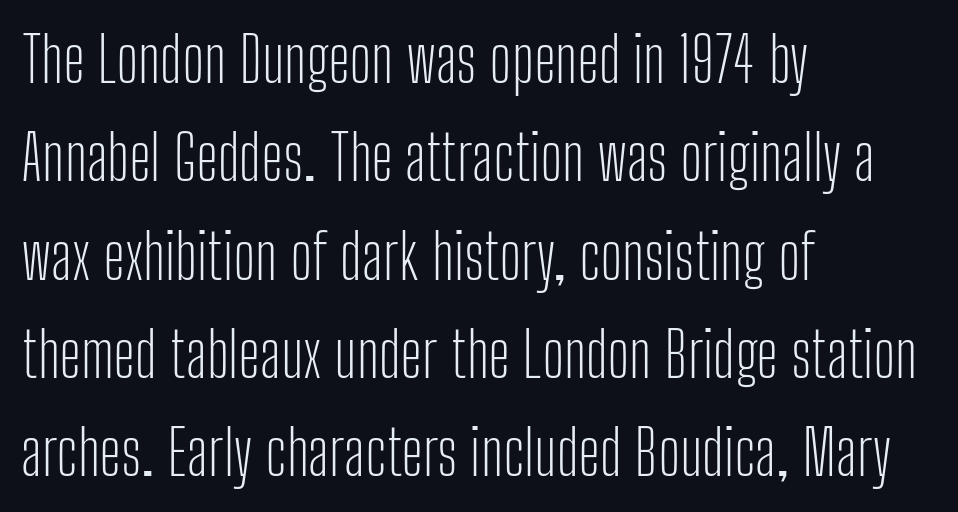
Is the type heavy? It reads as light-to-regular instead. Check under the words: just untouched page. Do the characters align in a grid? No, the font is proportional. Notice how the stems are strictly vertical — no italics here. Characters follow at the spacing the type designer built in.
